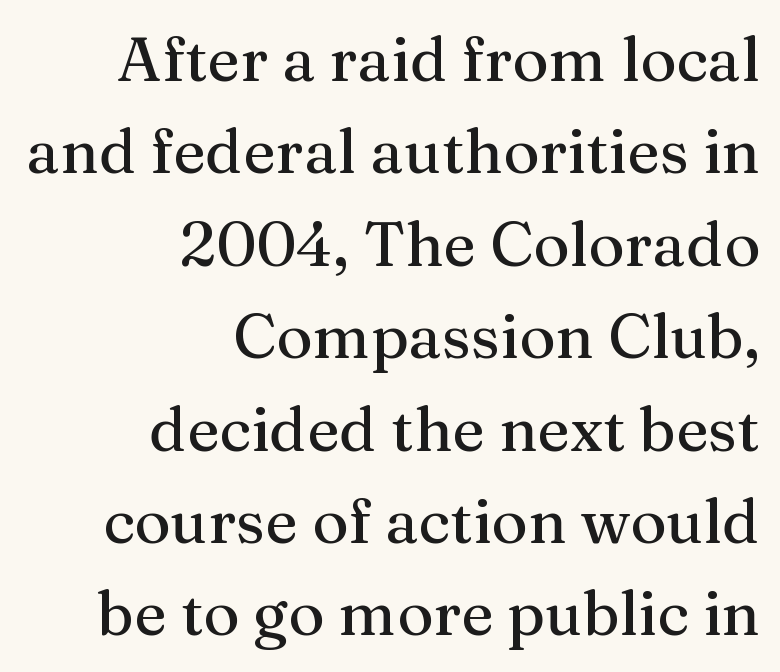
{"serif": "yes", "italic": "no", "width": "normal", "stroke_contrast": "medium", "x_height": "medium", "monospaced": "no", "underline": "no", "align": "right", "line_spacing": "normal", "line_spacing_ratio": 1.49, "letter_spacing": "normal", "letter_spacing_em": 0.0, "glyph_px": 62}
